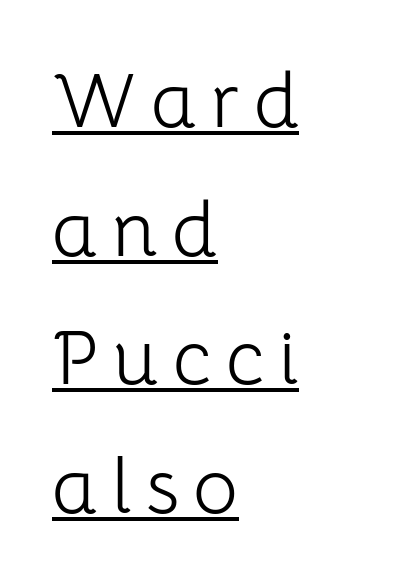
Q: Is the text bold? A: No.
Q: Is the text italic (slanted)? A: No, it is upright.
Q: Is the typeface a serif or a sans-serif typeface? A: Sans-serif.
Q: Is the text underlined? A: Yes.
Q: How is the paragraph aligned? A: Left-aligned.
Q: Is the spacing between lines tight, normal or loose? A: Normal.
Q: Width (condensed, normal, or wide)? A: Normal.
Q: Stroke contrast? A: Low.
Q: x-height? A: Medium.
Q: Monospaced? A: No.
